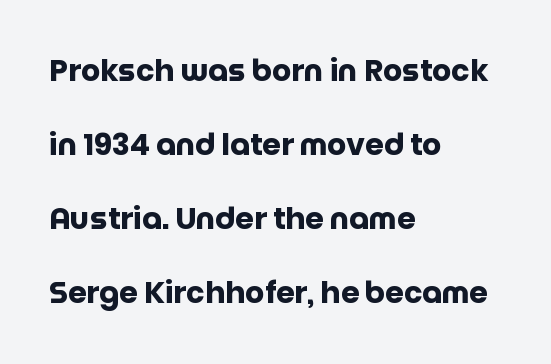
Q: Is the text bold? A: Yes.
Q: Is the text italic (slanted)? A: No, it is upright.
Q: Is the typeface a serif or a sans-serif typeface? A: Sans-serif.
Q: Is the text underlined? A: No.
Q: How is the paragraph aligned? A: Left-aligned.
Q: Is the spacing between letters normal or unusually wide? A: Normal.
Q: Is the spacing between lines tight, normal or loose? A: Loose.
Q: Width (condensed, normal, or wide)? A: Normal.
Q: Stroke contrast? A: Low.
Q: x-height? A: Large.
Q: Monospaced? A: No.
